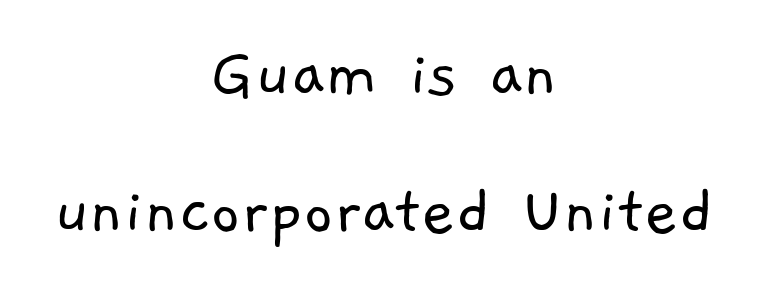
The image shows 73 px light sans-serif type; set centered, line spacing 1.88x, normal letter spacing, not underlined; low stroke contrast and a medium x-height.
